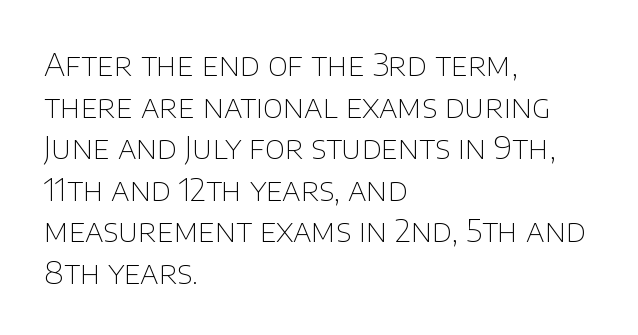
{"serif": "no", "italic": "no", "bold": "no", "weight": "thin", "width": "normal", "stroke_contrast": "low", "x_height": "large", "monospaced": "no", "underline": "no", "align": "left", "line_spacing": "normal", "line_spacing_ratio": 1.34, "letter_spacing": "normal", "letter_spacing_em": 0.0, "glyph_px": 31}
